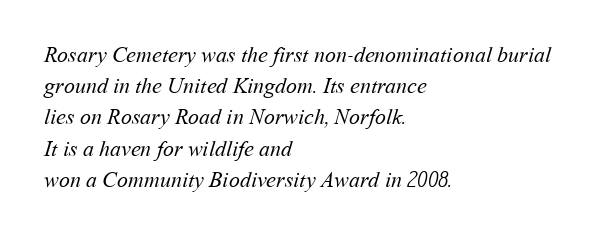
Words float on clear page, feet unadorned. Nobody touched the tracking dial on this one. Letters have the restrained weight of plain body copy at most. Every row of glyphs begins at an identical x-position on the left.
